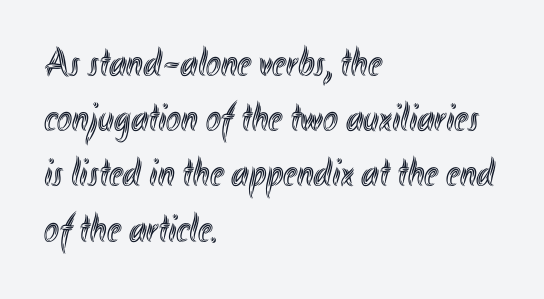
The image shows 40 px condensed type; set left-aligned, normal line spacing (1.38x), normal letter spacing, not underlined; a small x-height.
